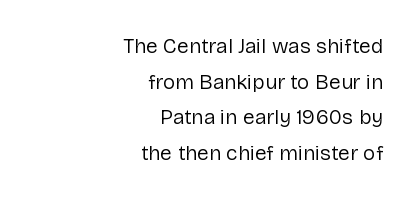
The image shows 21 px text type, upright; set right-aligned, normal line spacing (1.7x), normal letter spacing, not underlined.
